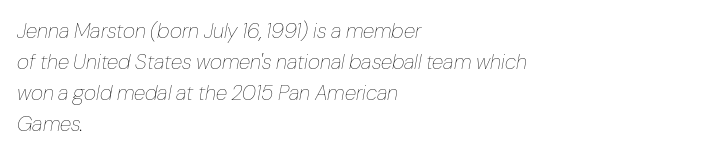
Quick note: italic. The passage shown has conventional tracking throughout. These lines sit exactly where default settings would place them. The face looks like a standard text weight, possibly lighter. Letters rest on an invisible, unmarked baseline.
